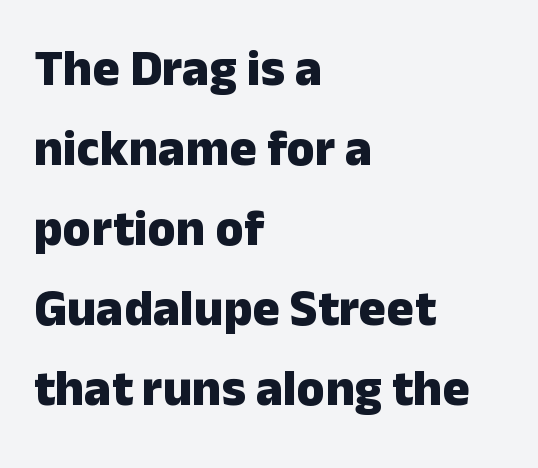
Q: Is the text bold? A: Yes.
Q: Is the text italic (slanted)? A: No, it is upright.
Q: Is the typeface a serif or a sans-serif typeface? A: Sans-serif.
Q: Is the text underlined? A: No.
Q: How is the paragraph aligned? A: Left-aligned.
Q: Is the spacing between letters normal or unusually wide? A: Normal.
Q: Is the spacing between lines tight, normal or loose? A: Normal.
Q: Width (condensed, normal, or wide)? A: Normal.
Q: Stroke contrast? A: Low.
Q: x-height? A: Medium.
Q: Monospaced? A: No.
